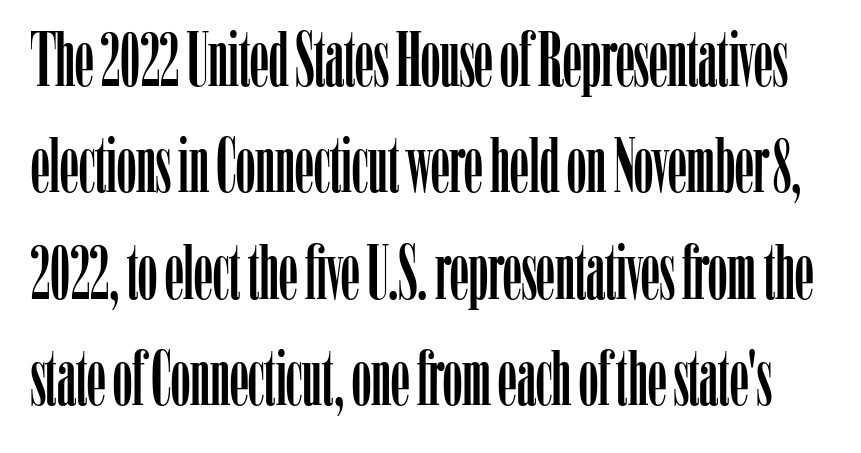
{"serif": "yes", "italic": "no", "width": "condensed", "stroke_contrast": "low", "x_height": "medium", "monospaced": "no", "underline": "no", "line_spacing": "normal", "line_spacing_ratio": 1.4, "letter_spacing": "normal", "letter_spacing_em": 0.0, "glyph_px": 76}
